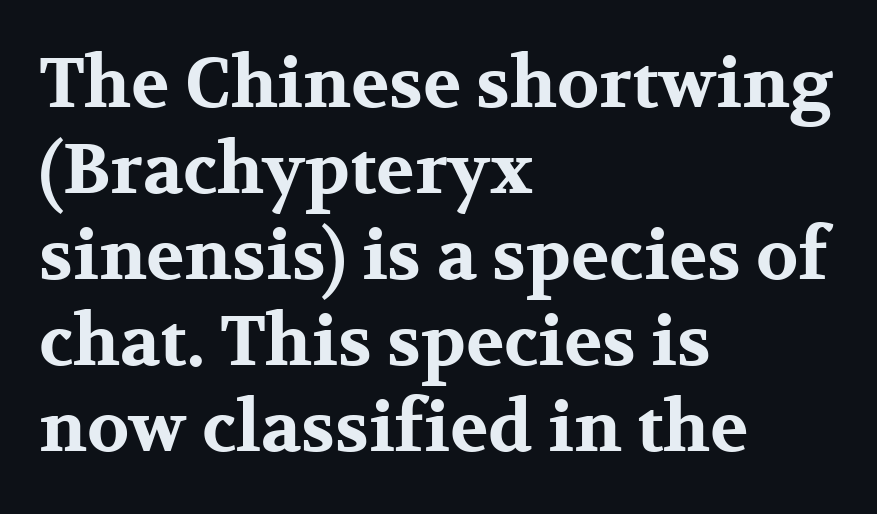
Lines of text with bare space underneath. In terms of weight, the rendering is a true, heavy bold. If you drew a ruler down the left edge, every line would touch it. Do the characters align in a grid? No, the font is proportional.
